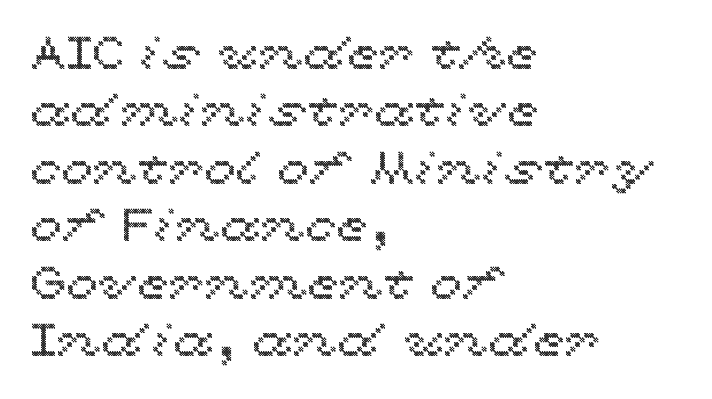
The image shows 46 px wide type; set left-aligned, normal line spacing (1.25x), normal letter spacing, not underlined; a medium x-height.
